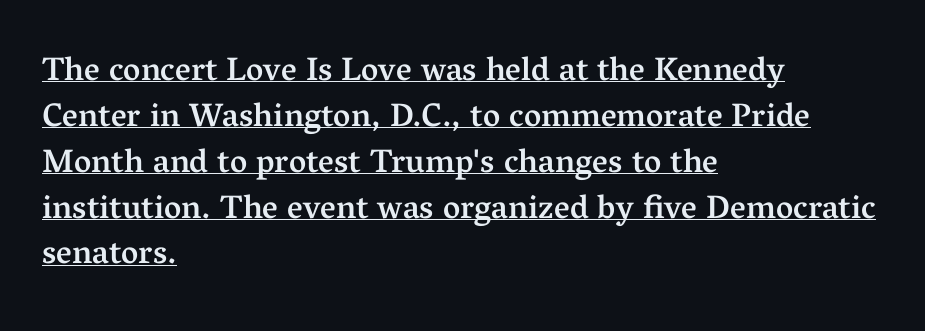
The axis of the letterforms is exactly vertical. Reading down the block, your eye returns to a fixed left position each line. A typesetter would call this leading conventional body-copy spacing. A typesetter would label this face a serif.
